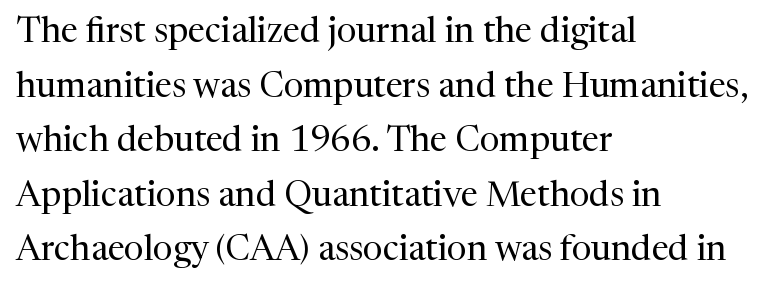
{"serif": "yes", "italic": "no", "bold": "no", "weight": "regular", "width": "normal", "stroke_contrast": "medium", "x_height": "medium", "monospaced": "no", "underline": "no", "align": "left", "line_spacing": "normal", "line_spacing_ratio": 1.56, "letter_spacing": "normal", "letter_spacing_em": 0.0, "glyph_px": 35}
